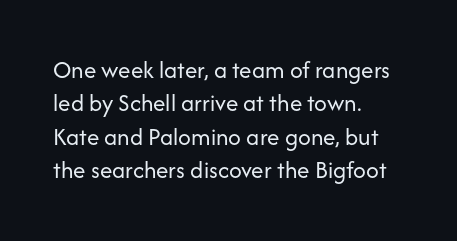
Notice how the stems are strictly vertical — no italics here. Clear beneath every line of the passage. Compared with typical paragraphs, the rows here are spaced about the same. The letters look calm and open, with moderate or lighter stems. Spacing between characters is what you'd get straight out of the box.
